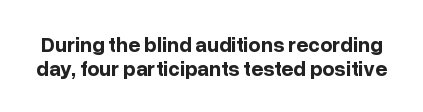
The image shows 21 px bold type, upright; set tight line spacing (1.15x), normal letter spacing, not underlined.
